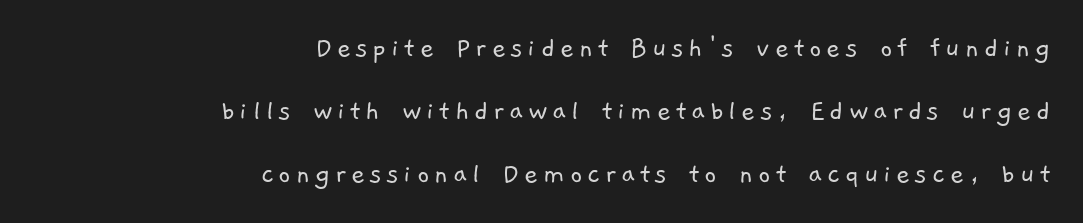
Is this a fixed-width face? No — the glyphs have proportional, varying widths. The leading is generous, giving the passage an open texture. A typesetter would label this face a sans. Check the space under the baseline: it is left empty. Notice how the passage keeps a crisp vertical edge on the right only.
